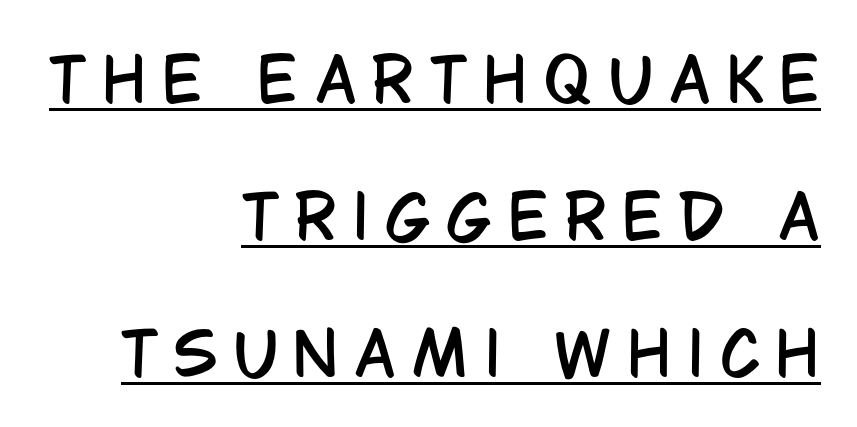
Visually the block forms a straight wall on the right and a jagged coastline on the left. The rendering inserts visible extra space after every character. What's the leading like? Stretched, with rows far apart. Characters remain perfectly vertical along every line. Does a line run under the words? Yes, clearly. Proportional: the letters do not fall into vertical columns.
